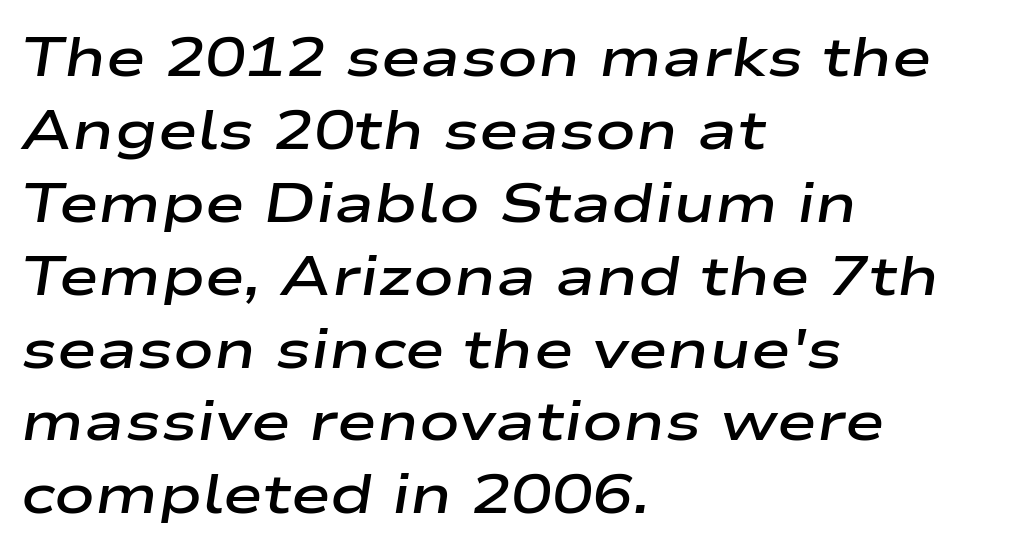
I'd describe the lettering as semibold — firm but not a full bold. The horizontal fit of the characters is conventional and even. Typeset ragged right — the left edge is the straight one. This sample uses an oblique cut, with every glyph tilted off the vertical. Check the space under the baseline: it is left empty.
